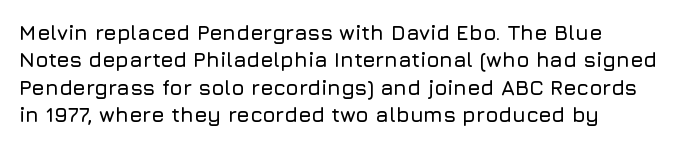
Honestly, there is no underline to notice here at all. This sample uses an upright cut, with every glyph sitting square on the baseline. Leading: standard. This rendering leaves character spacing at its baseline value.
